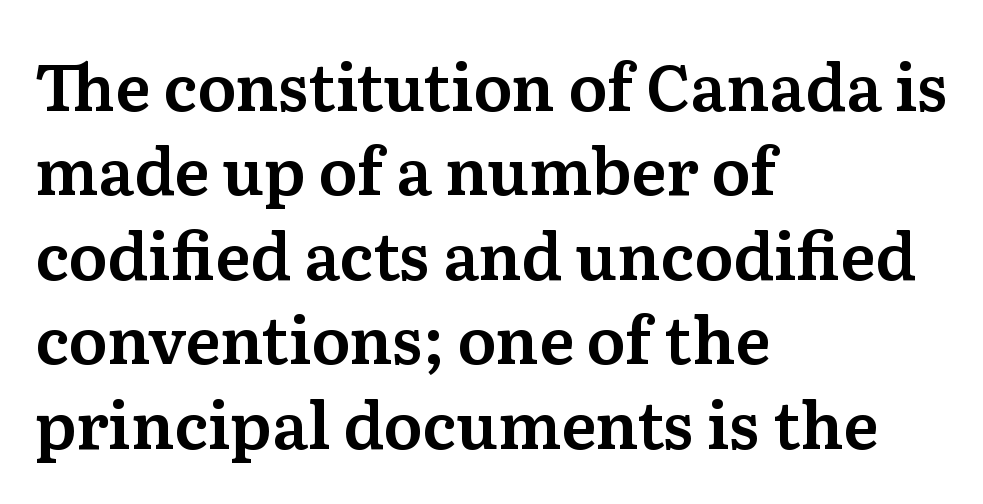
The image shows 64 px serif type, upright; set left-aligned, normal line spacing (1.32x), normal letter spacing, not underlined; medium stroke contrast and a medium x-height.
